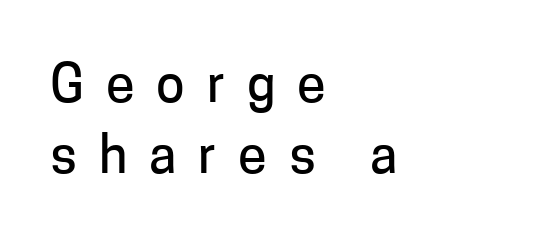
The image shows 52 px sans-serif type, upright; set left-aligned, normal line spacing (1.36x), unusually wide letter spacing (+0.42 em), not underlined; low stroke contrast and a medium x-height.
